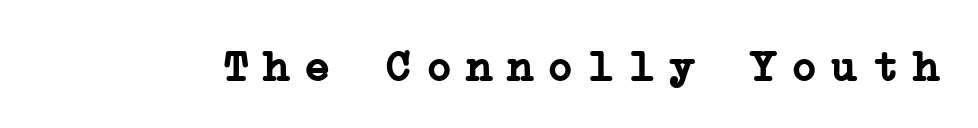
Loose tracking; the words dissolve into strings of separated letters. Clear beneath every line of the passage. The face used here is seriffed, in the tradition of book romans. As a designer I'd log this as weight 700, bold. No italicization has been applied; the sample stays upright.
